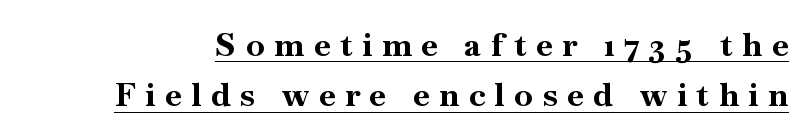
Q: Is the text bold? A: Yes.
Q: Is the text italic (slanted)? A: No, it is upright.
Q: Is the typeface a serif or a sans-serif typeface? A: Serif.
Q: Is the text underlined? A: Yes.
Q: Is the spacing between letters normal or unusually wide? A: Unusually wide.
Q: Is the spacing between lines tight, normal or loose? A: Normal.
Q: Width (condensed, normal, or wide)? A: Normal.
Q: Stroke contrast? A: High.
Q: x-height? A: Small.
Q: Monospaced? A: No.
